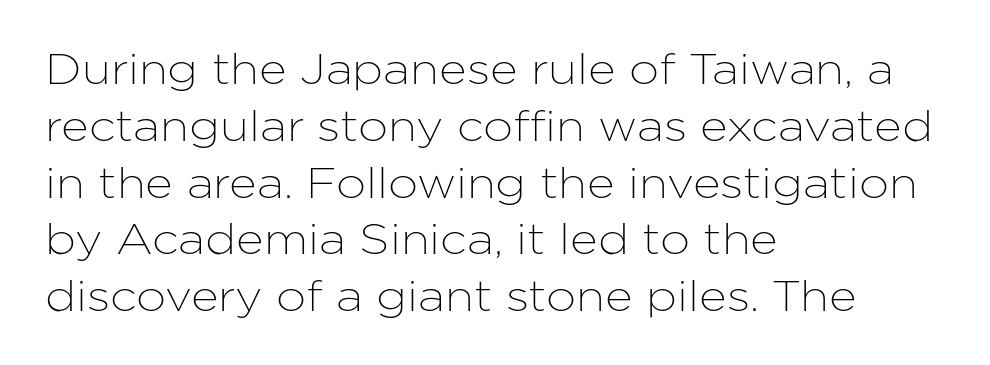
The image shows 43 px sans-serif type, upright; set left-aligned, normal line spacing (1.32x), normal letter spacing, not underlined; low stroke contrast and a medium x-height.
